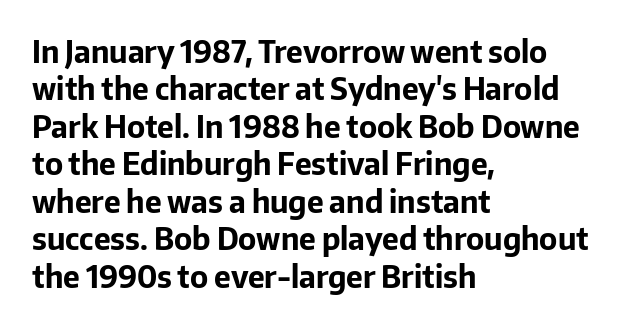
{"serif": "no", "italic": "no", "bold": "yes", "weight": "bold", "width": "normal", "stroke_contrast": "low", "x_height": "medium", "monospaced": "no", "underline": "no", "align": "left", "line_spacing": "normal", "line_spacing_ratio": 1.25, "letter_spacing": "normal", "letter_spacing_em": 0.0, "glyph_px": 30}
